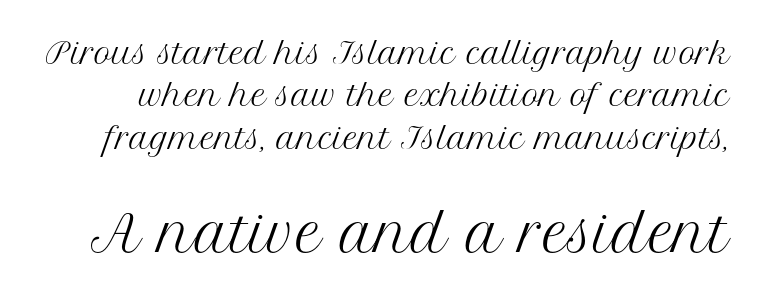
Q: Is the text bold? A: No.
Q: Is the text italic (slanted)? A: Yes.
Q: Is the typeface a serif or a sans-serif typeface? A: Serif.
Q: Is the text underlined? A: No.
Q: Is the spacing between letters normal or unusually wide? A: Normal.
Q: Is the spacing between lines tight, normal or loose? A: Normal.
Q: Which block of text is set in a larger size, the first (top) or the second (bottom)? A: The second (bottom) one.
Q: Width (condensed, normal, or wide)? A: Normal.
Q: Stroke contrast? A: Medium.
Q: x-height? A: Medium.
Q: Monospaced? A: No.
